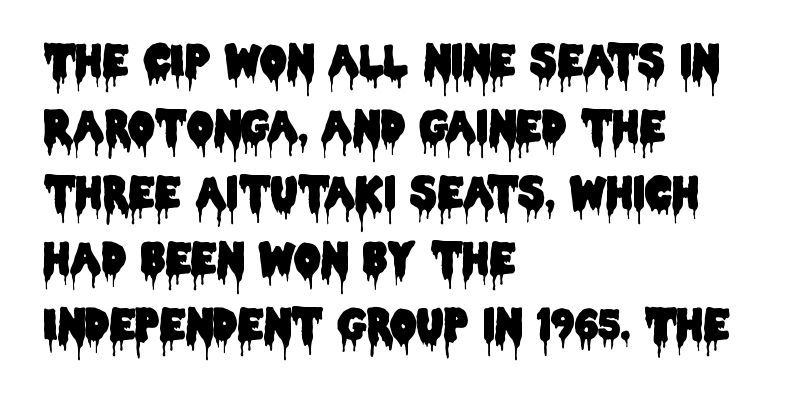
Q: Is the text italic (slanted)? A: No, it is upright.
Q: Is the typeface a serif or a sans-serif typeface? A: Sans-serif.
Q: Is the text underlined? A: No.
Q: How is the paragraph aligned? A: Left-aligned.
Q: Is the spacing between letters normal or unusually wide? A: Normal.
Q: Is the spacing between lines tight, normal or loose? A: Normal.
Q: Width (condensed, normal, or wide)? A: Condensed.
Q: Stroke contrast? A: Low.
Q: x-height? A: Large.
Q: Monospaced? A: No.
